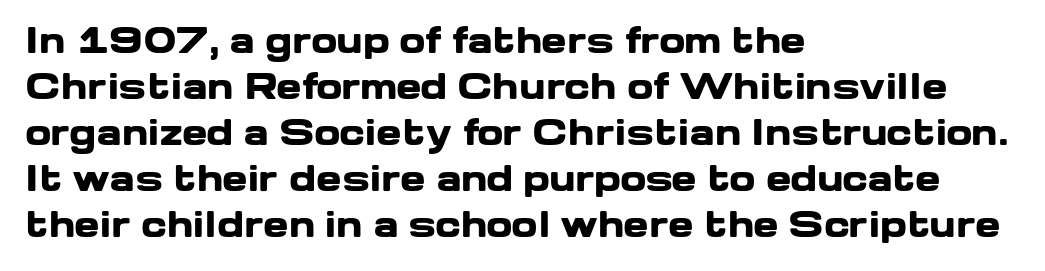
{"serif": "no", "italic": "no", "bold": "yes", "weight": "heavy", "width": "wide", "stroke_contrast": "low", "x_height": "medium", "monospaced": "no", "underline": "no", "align": "left", "line_spacing": "normal", "line_spacing_ratio": 1.35, "letter_spacing": "normal", "letter_spacing_em": 0.0, "glyph_px": 34}
